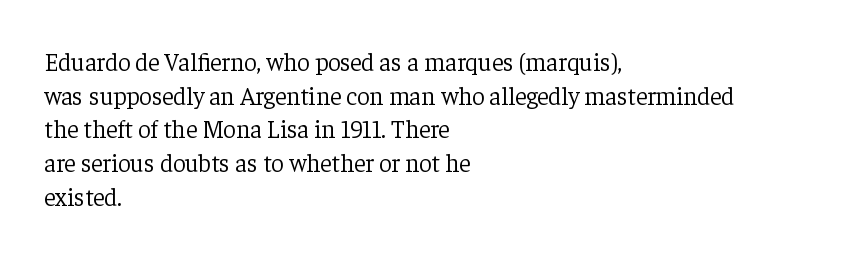
The image shows 25 px text type, upright; set left-aligned, normal line spacing (1.35x), normal letter spacing, not underlined.
